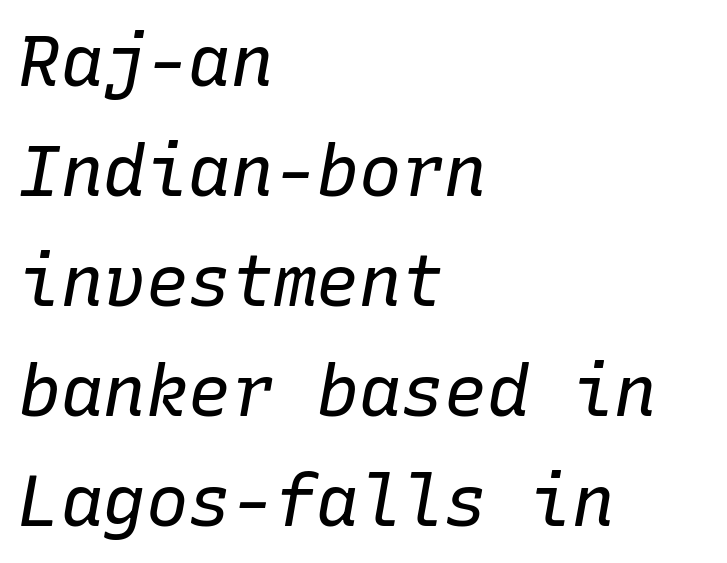
Q: Is the text bold? A: No.
Q: Is the text italic (slanted)? A: Yes, it leans right by about 10 degrees.
Q: Is the text underlined? A: No.
Q: How is the paragraph aligned? A: Left-aligned.
Q: Is the spacing between letters normal or unusually wide? A: Normal.
Q: Is the spacing between lines tight, normal or loose? A: Normal.
Q: Width (condensed, normal, or wide)? A: Normal.
Q: Stroke contrast? A: Low.
Q: x-height? A: Medium.
Q: Monospaced? A: Yes.
